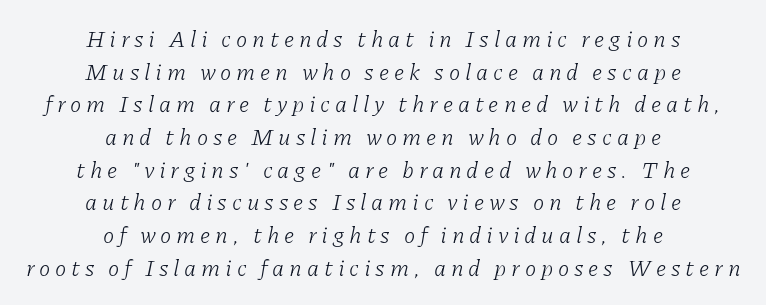
The font's italic variant was chosen for this text. Look at the tracking — it's clearly loosened, letters drifting apart. Line spacing here is normal. Check the space under the baseline: it is left empty.
